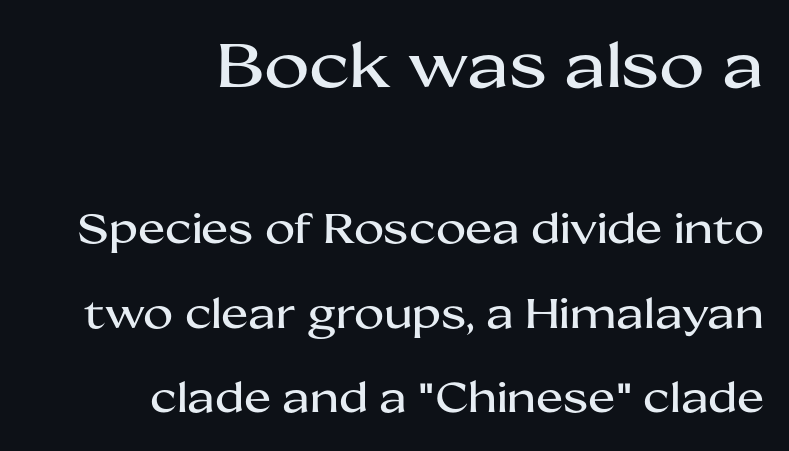
Q: Is the text italic (slanted)? A: No, it is upright.
Q: Is the text underlined? A: No.
Q: How is the paragraph aligned? A: Right-aligned.
Q: Is the spacing between letters normal or unusually wide? A: Normal.
Q: Is the spacing between lines tight, normal or loose? A: Loose.
Q: Which block of text is set in a larger size, the first (top) or the second (bottom)? A: The first (top) one.
Q: Width (condensed, normal, or wide)? A: Wide.
Q: Stroke contrast? A: Medium.
Q: x-height? A: Medium.
Q: Monospaced? A: No.
